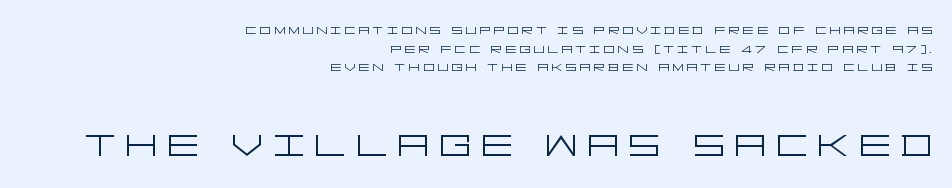
{"serif": "no", "italic": "no", "bold": "no", "weight": "light", "width": "wide", "stroke_contrast": "low", "x_height": "large", "underline": "no", "align": "right", "line_spacing": "tight", "line_spacing_ratio": 1.1, "larger_block": "second", "size_ratio": 2.94, "glyph_px": 50}
